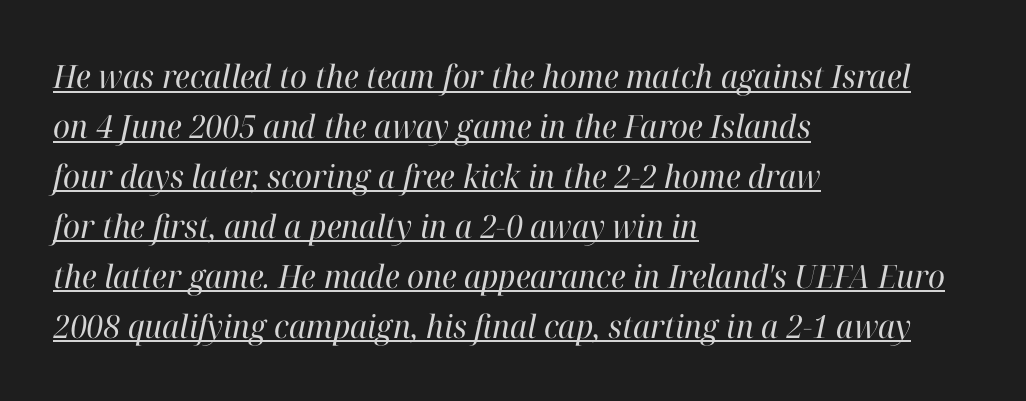
{"serif": "yes", "italic": "yes", "lean": "right", "slant_degrees": 12, "bold": "no", "weight": "regular", "width": "normal", "stroke_contrast": "high", "x_height": "medium", "monospaced": "no", "underline": "yes", "align": "left", "line_spacing": "normal", "line_spacing_ratio": 1.56, "letter_spacing": "normal", "letter_spacing_em": 0.0, "glyph_px": 32}
